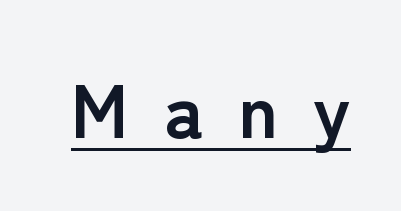
{"serif": "no", "italic": "no", "bold": "yes", "weight": "semibold", "width": "normal", "stroke_contrast": "low", "x_height": "medium", "monospaced": "no", "underline": "yes", "letter_spacing": "wide", "letter_spacing_em": 0.46, "glyph_px": 75}
